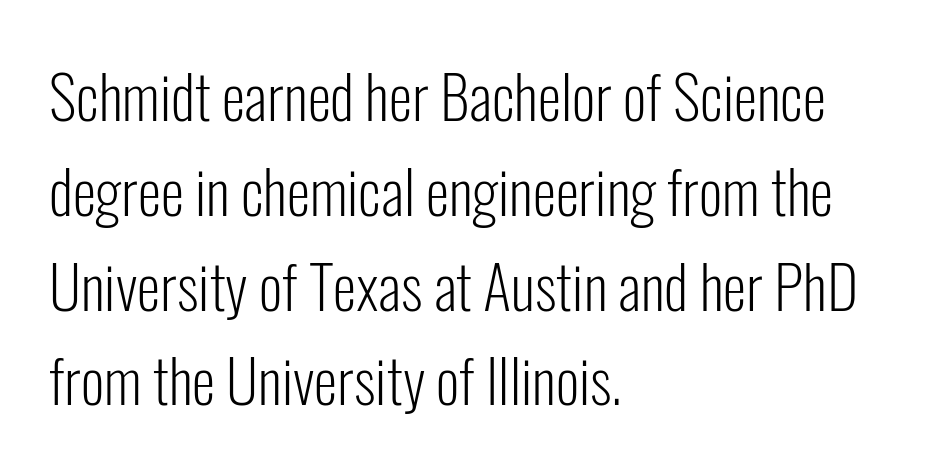
Compared with a typical body face, this is equally light or lighter still. Is this a fixed-width face? No — the glyphs have proportional, varying widths. Is this a sans? Yes — the strokes have no serifs. Visually the block forms a straight wall on the left and a jagged coastline on the right.
